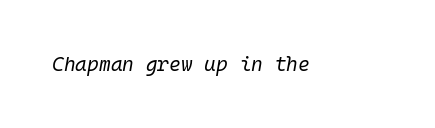
Looking at the ascenders, they clearly lean. The gaps between neighbouring characters are ordinary and unremarkable. Any mark beneath the type? The region is blank. This reads as an unemphasized weight, regular at the heaviest.
